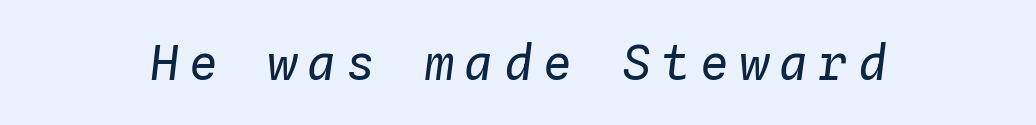
The image shows 48 px regular-weight type, italic (leaning right), monospaced; set unusually wide letter spacing (+0.22 em), not underlined; low stroke contrast and a medium x-height.
